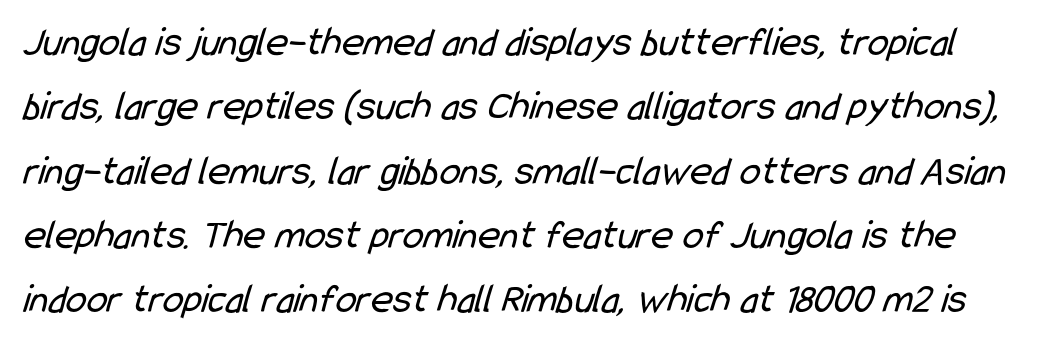
{"serif": "no", "bold": "no", "weight": "regular", "width": "condensed", "stroke_contrast": "low", "x_height": "medium", "monospaced": "no", "underline": "no", "line_spacing": "normal", "line_spacing_ratio": 1.53, "letter_spacing": "normal", "letter_spacing_em": 0.0, "glyph_px": 42}
